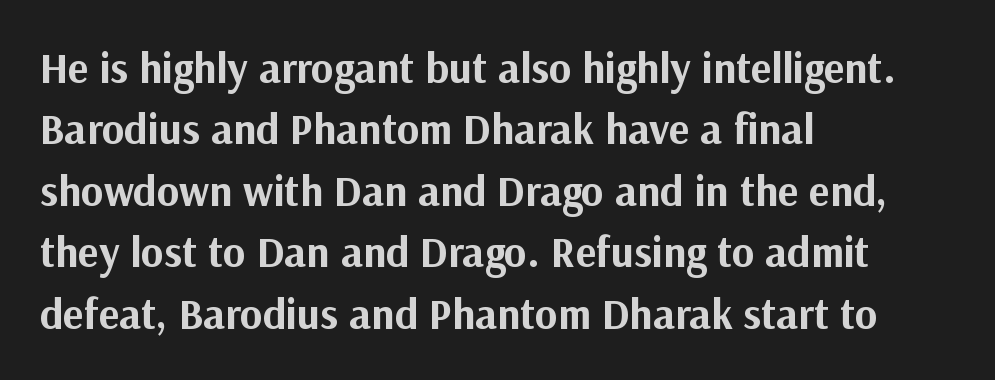
Q: Is the text bold? A: Yes.
Q: Is the text italic (slanted)? A: No, it is upright.
Q: Is the typeface a serif or a sans-serif typeface? A: Sans-serif.
Q: Is the text underlined? A: No.
Q: How is the paragraph aligned? A: Left-aligned.
Q: Is the spacing between letters normal or unusually wide? A: Normal.
Q: Is the spacing between lines tight, normal or loose? A: Normal.
Q: Width (condensed, normal, or wide)? A: Normal.
Q: Stroke contrast? A: Medium.
Q: x-height? A: Medium.
Q: Monospaced? A: No.
